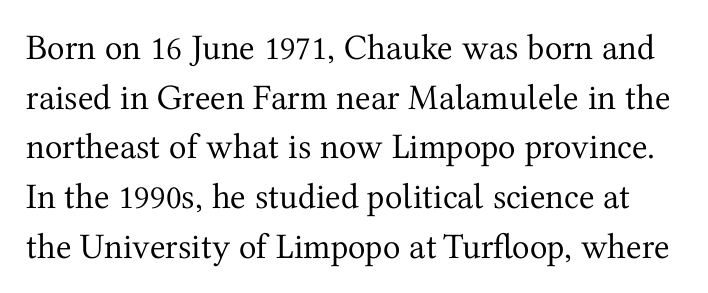
{"serif": "yes", "italic": "no", "bold": "no", "weight": "regular", "width": "normal", "stroke_contrast": "medium", "x_height": "medium", "monospaced": "no", "underline": "no", "line_spacing": "normal", "line_spacing_ratio": 1.38, "letter_spacing": "normal", "letter_spacing_em": 0.0, "glyph_px": 36}
